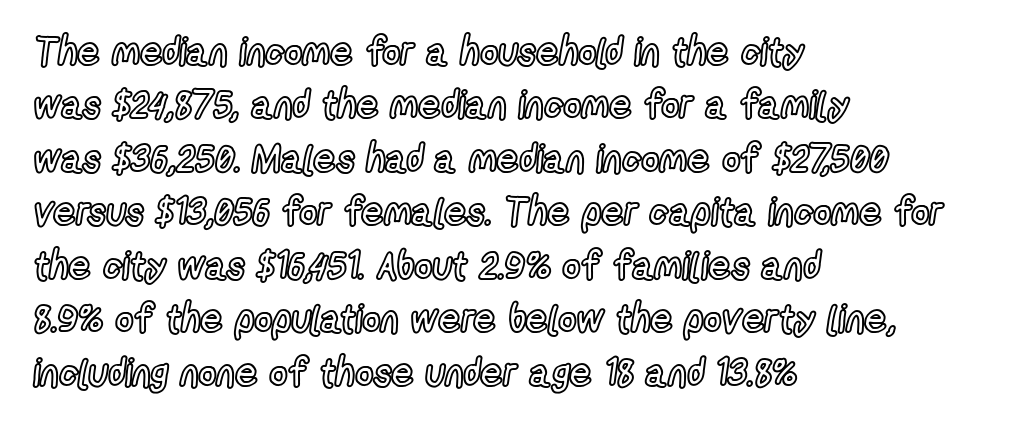
The image shows 39 px condensed type; set left-aligned, normal line spacing (1.37x), normal letter spacing, not underlined; a medium x-height.
